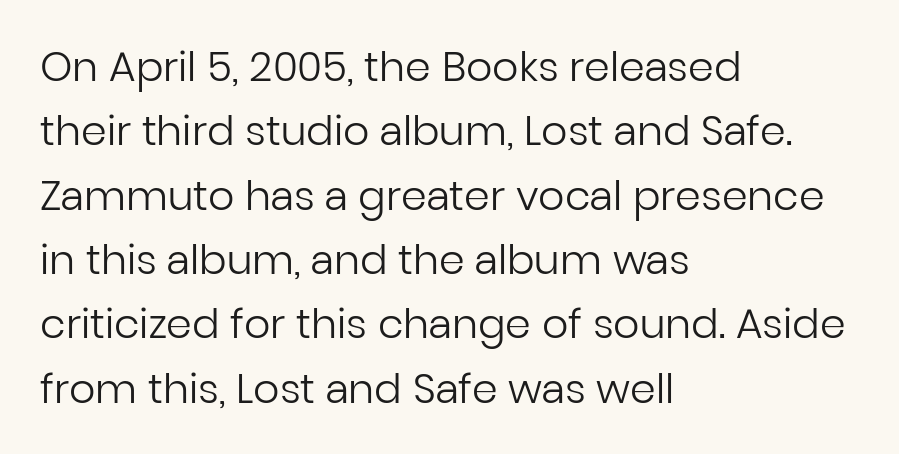
Font category for this specimen: sans-serif. The weight tops out at a normal text grade. Notice how the passage keeps a crisp vertical edge on the left only. Italic? Not at all — the glyphs are vertical. Interline gaps are of average width in this sample.
